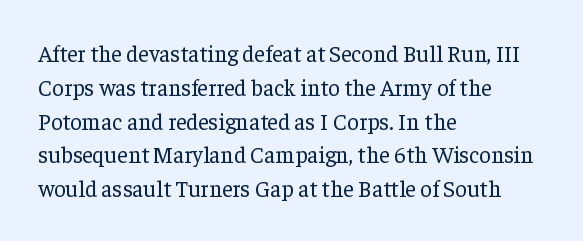
Q: Is the text bold? A: No.
Q: Is the text italic (slanted)? A: No, it is upright.
Q: Is the text underlined? A: No.
Q: How is the paragraph aligned? A: Left-aligned.
Q: Is the spacing between letters normal or unusually wide? A: Normal.
Q: Is the spacing between lines tight, normal or loose? A: Normal.
